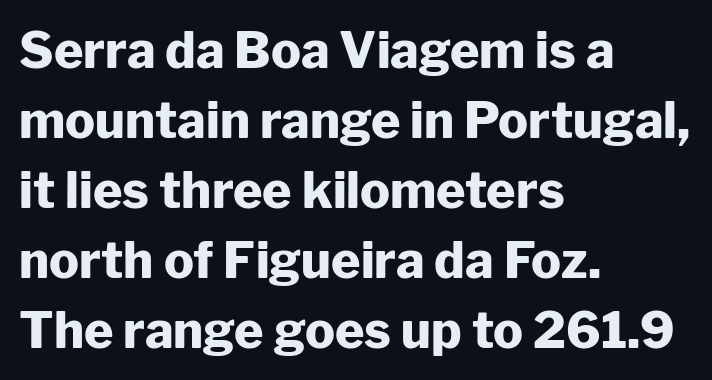
{"serif": "no", "italic": "no", "bold": "yes", "weight": "heavy", "width": "normal", "stroke_contrast": "low", "x_height": "medium", "monospaced": "no", "underline": "no", "align": "left", "line_spacing": "normal", "line_spacing_ratio": 1.4, "letter_spacing": "normal", "letter_spacing_em": 0.0, "glyph_px": 50}
